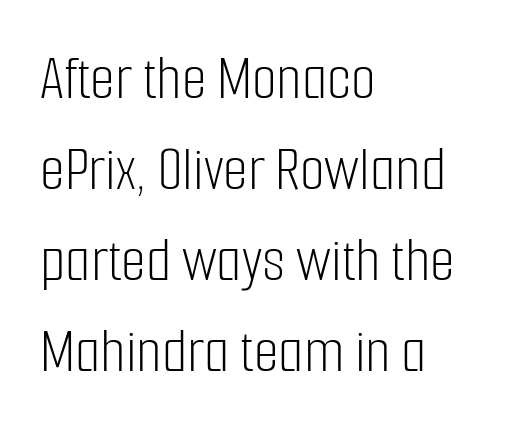
The image shows 64 px light, condensed sans-serif type, upright; set left-aligned, normal line spacing (1.42x), normal letter spacing, not underlined; low stroke contrast and a medium x-height.
